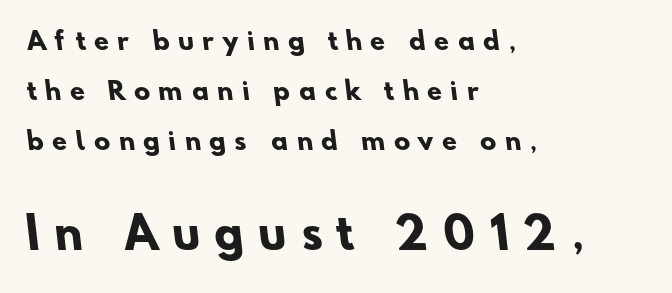
{"serif": "no", "bold": "yes", "weight": "heavy", "width": "normal", "stroke_contrast": "low", "x_height": "small", "monospaced": "no", "underline": "no", "align": "left", "line_spacing": "loose", "line_spacing_ratio": 2.08, "letter_spacing": "wide", "letter_spacing_em": 0.36, "larger_block": "second", "size_ratio": 1.75, "glyph_px": 42}
